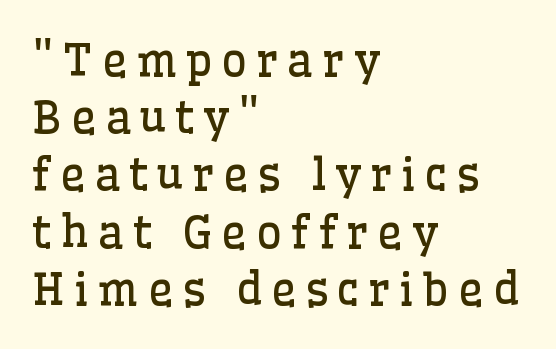
Q: Is the text bold? A: No.
Q: Is the text italic (slanted)? A: No, it is upright.
Q: Is the typeface a serif or a sans-serif typeface? A: Serif.
Q: Is the text underlined? A: No.
Q: How is the paragraph aligned? A: Left-aligned.
Q: Is the spacing between letters normal or unusually wide? A: Unusually wide.
Q: Is the spacing between lines tight, normal or loose? A: Normal.
Q: Width (condensed, normal, or wide)? A: Normal.
Q: Stroke contrast? A: Low.
Q: x-height? A: Medium.
Q: Monospaced? A: No.
